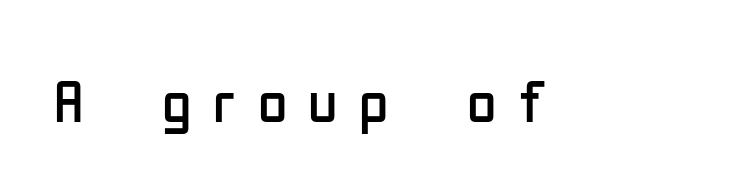
The image shows 60 px regular-weight, condensed sans-serif type, upright; set unusually wide letter spacing (+0.36 em), not underlined; low stroke contrast and a medium x-height.
